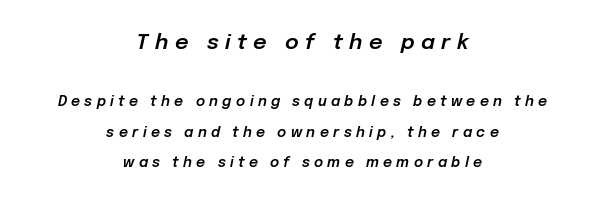
{"italic": "yes", "lean": "right", "slant_degrees": 12, "underline": "no", "align": "center", "line_spacing": "loose", "line_spacing_ratio": 2.17, "letter_spacing": "wide", "letter_spacing_em": 0.31, "larger_block": "first", "size_ratio": 1.5, "glyph_px": 21}
